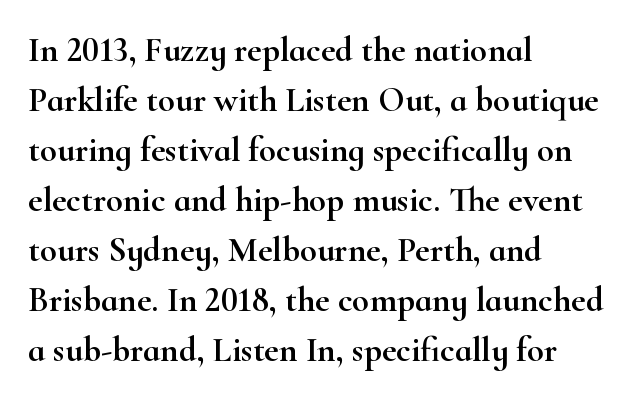
The paragraph has a hard left edge and a soft right edge. Beneath every word, the page is bare. Students, note that the glyphs here touch the page at normal intervals. The block of text has a typical density, with ordinary space between rows. A roman cut, with each character standing at attention. Here the designer chose a conventional face with non-uniform glyph widths.
